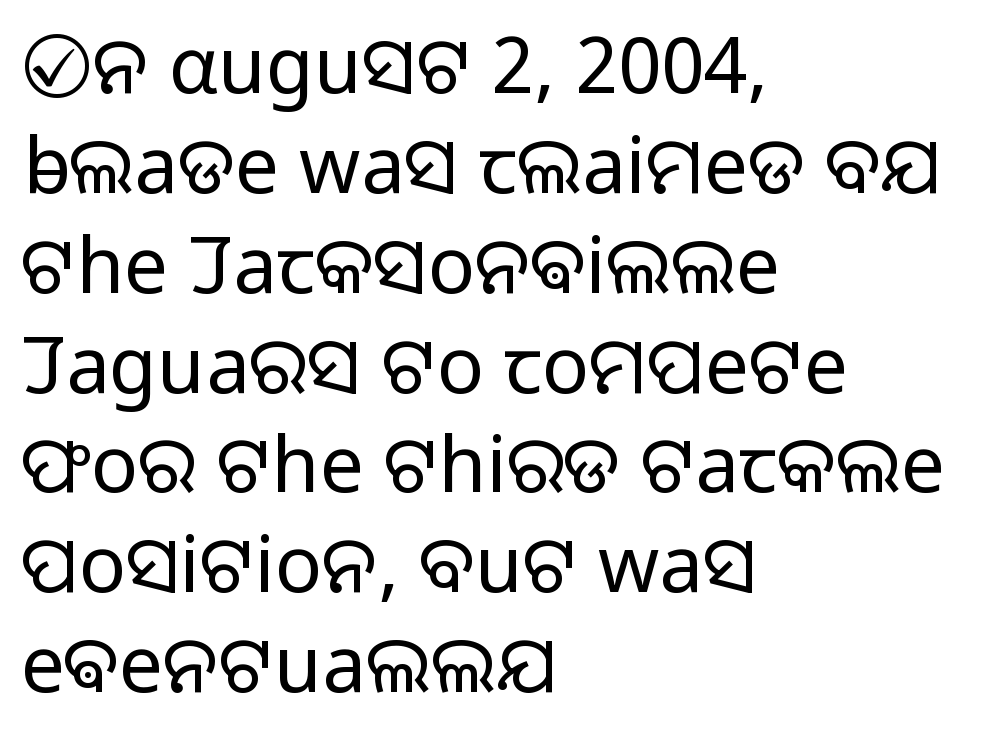
Q: Is the text bold? A: No.
Q: Is the text italic (slanted)? A: No, it is upright.
Q: Is the typeface a serif or a sans-serif typeface? A: Sans-serif.
Q: Is the text underlined? A: No.
Q: How is the paragraph aligned? A: Left-aligned.
Q: Is the spacing between letters normal or unusually wide? A: Normal.
Q: Is the spacing between lines tight, normal or loose? A: Normal.
Q: Width (condensed, normal, or wide)? A: Normal.
Q: Stroke contrast? A: Low.
Q: x-height? A: Medium.
Q: Monospaced? A: No.
